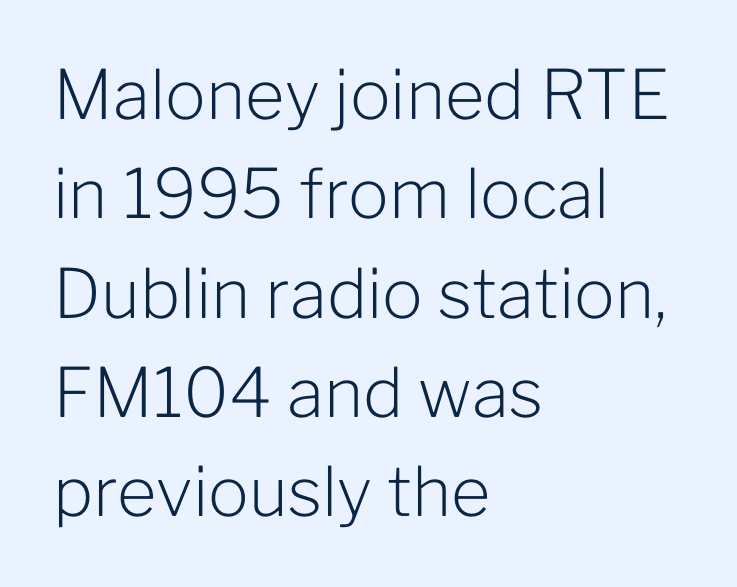
The passage shown has conventional tracking throughout. Is there any slant? The stems are plumb. Rule under the text: the space is simply empty. All the whitespace from short lines collects on the right.
